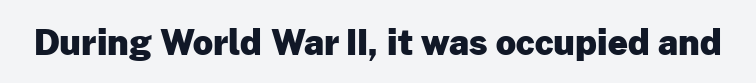
On the weight axis this lands at bold, roughly 700. A typesetter would call this proportional, since set widths differ per character. Spacing between characters is what you'd get straight out of the box. When letters stand straight like this, we call the style roman or upright. The gap between lines stays unmarked.
